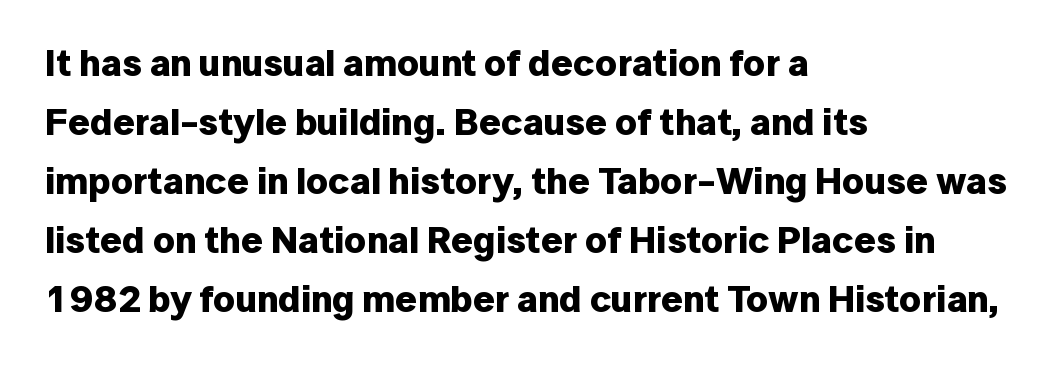
The image shows 38 px bold sans-serif type, upright; set left-aligned, normal line spacing (1.55x), normal letter spacing, not underlined; low stroke contrast and a medium x-height.
